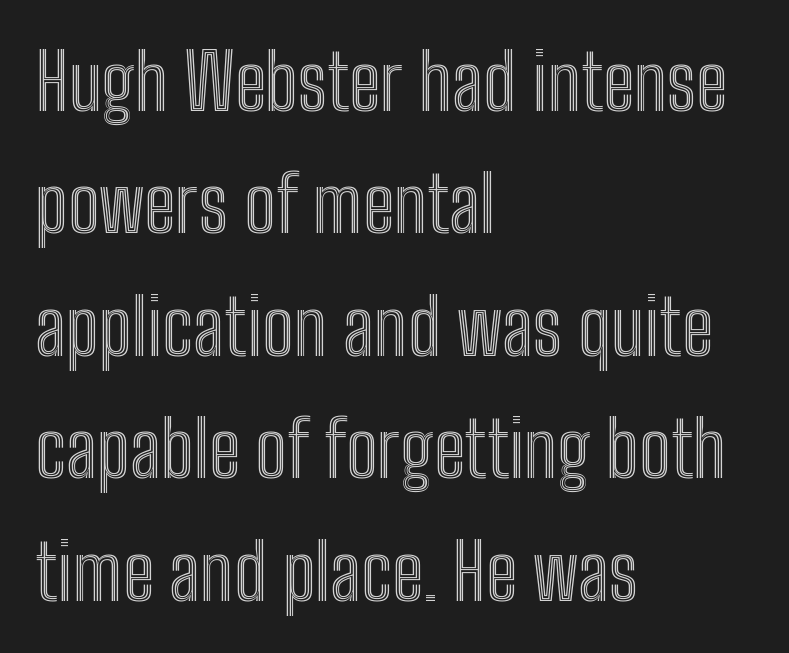
{"italic": "no", "width": "condensed", "x_height": "medium", "monospaced": "no", "underline": "no", "align": "left", "line_spacing": "normal", "line_spacing_ratio": 1.59, "letter_spacing": "normal", "letter_spacing_em": 0.0, "glyph_px": 77}
